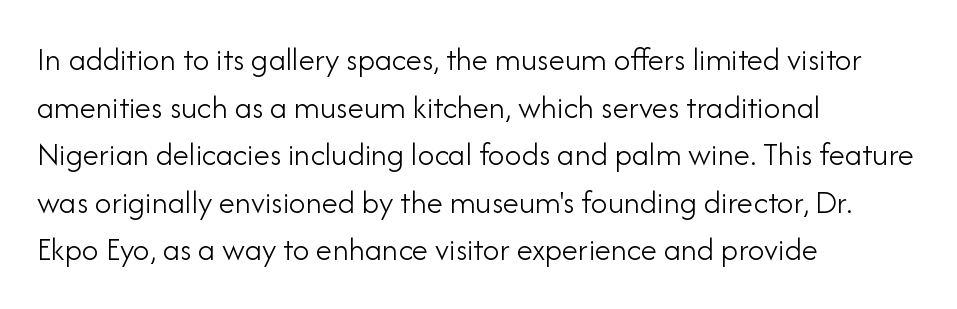
{"serif": "no", "italic": "no", "bold": "no", "weight": "light", "width": "normal", "stroke_contrast": "low", "x_height": "small", "monospaced": "no", "underline": "no", "align": "left", "line_spacing": "normal", "line_spacing_ratio": 1.44, "letter_spacing": "normal", "letter_spacing_em": 0.0, "glyph_px": 33}
